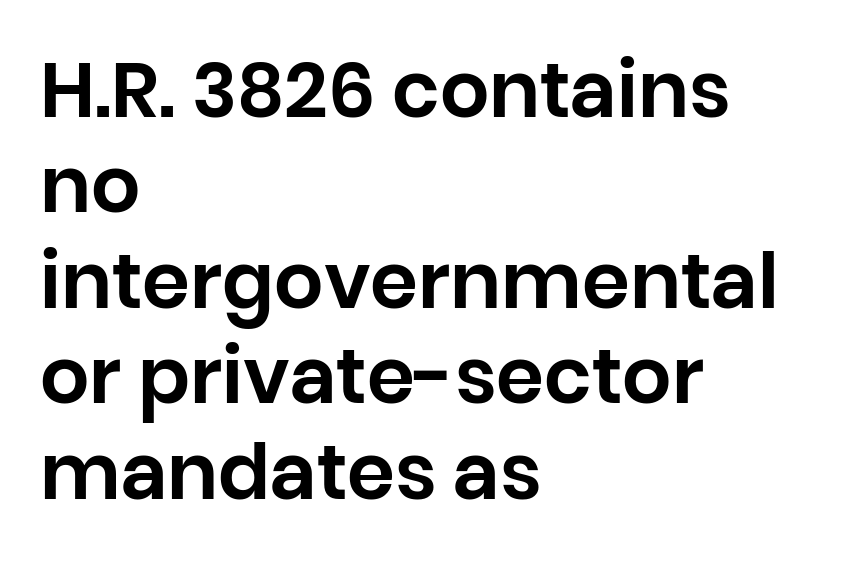
The image shows 77 px sans-serif type, upright; set left-aligned, line spacing 1.24x, normal letter spacing, not underlined; low stroke contrast and a large x-height.
